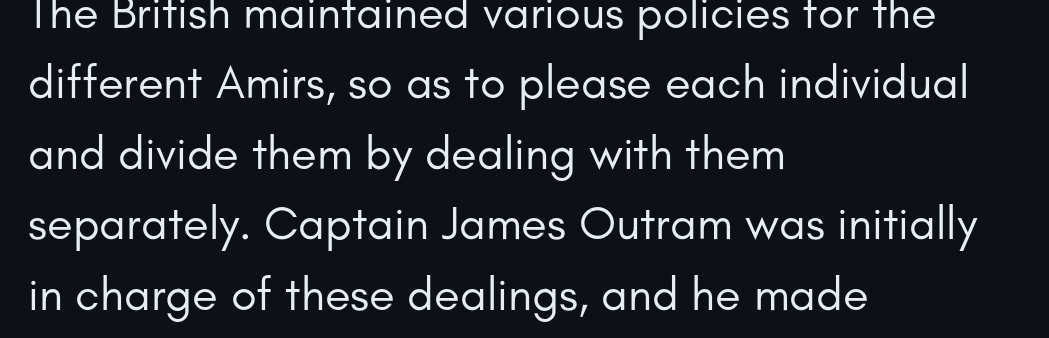
Nope, no serifs anywhere on these letters. Do the characters align in a grid? No, the font is proportional. Glyph-to-glyph distance matches everyday printed text. A classic flush-left, rag-right setting is used for this passage. Descenders are the only things crossing below the line. Posture: vertical.
